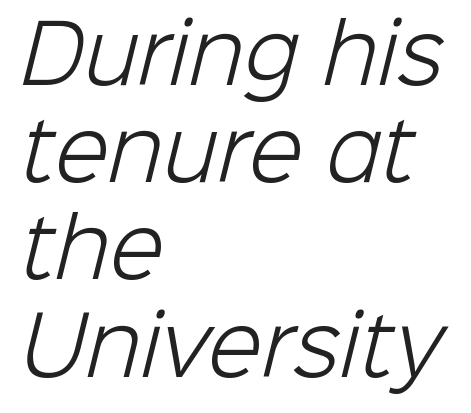
The rag falls on the right side of this text block. The face looks like a standard text weight, possibly lighter. This sample has the flowing, uneven cadence of proportional lettering. Decoration check: the copy has no underline. Examine the stroke ends and you'll find no serifs. The type is set solid horizontally, with unmodified tracking.
